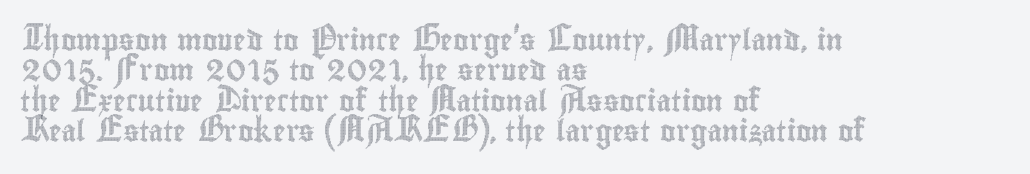
The image shows 21 px text type, upright; set left-aligned, normal line spacing (1.45x), normal letter spacing, not underlined.
